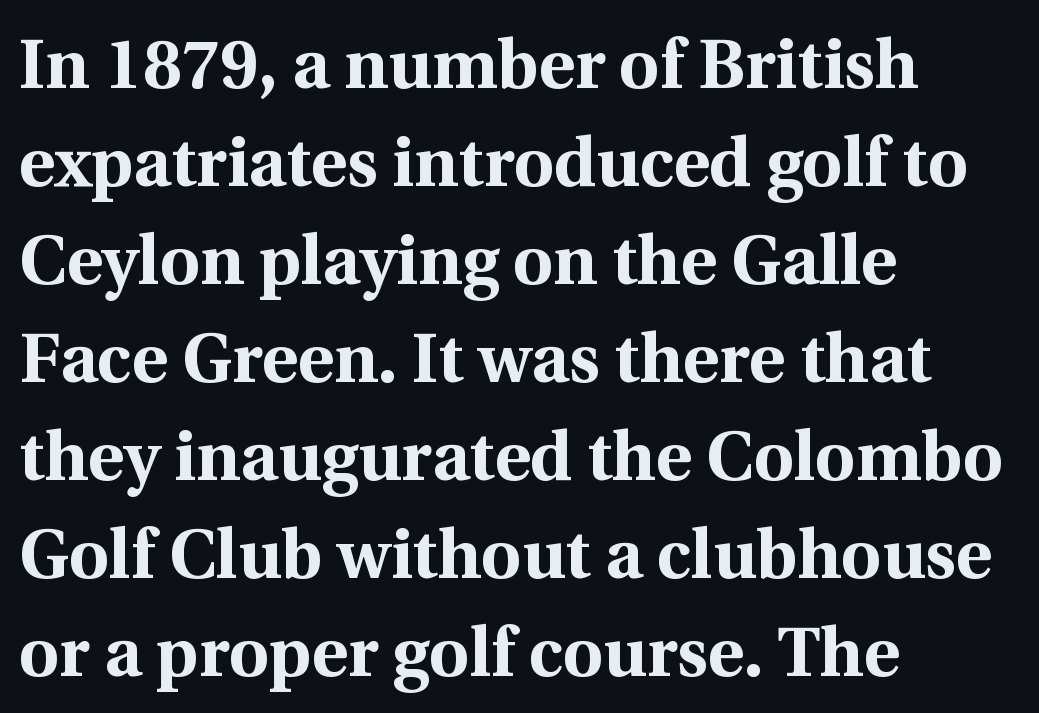
The image shows 69 px bold serif type, upright; set left-aligned, normal line spacing (1.42x), normal letter spacing, not underlined; a medium x-height.
